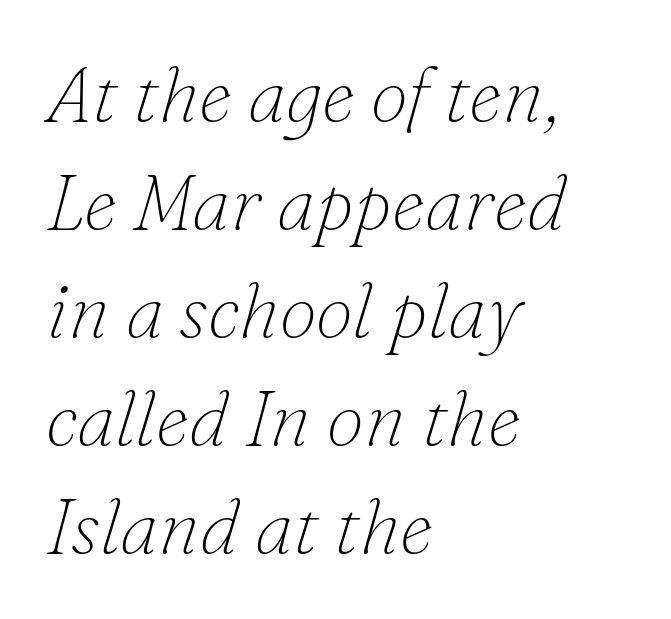
A typesetter would call this proportional, since set widths differ per character. Each line starts at the same left margin while the right side varies. The passage shown leans; its letterforms are oblique. The tracking reads as untouched default to a designer's eye. Check under the words: just untouched page. Stroke terminals: seriffed.
